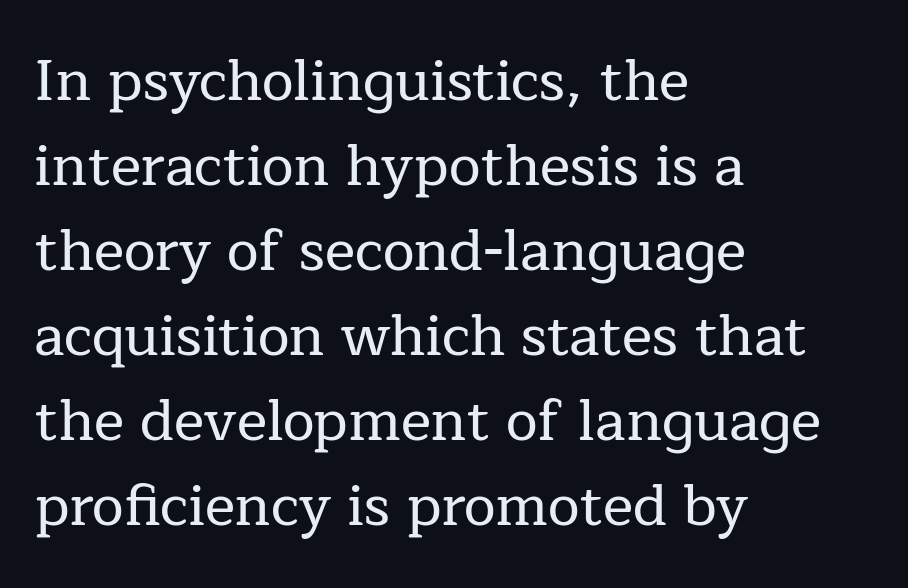
Q: Is the text italic (slanted)? A: No, it is upright.
Q: Is the typeface a serif or a sans-serif typeface? A: Serif.
Q: Is the text underlined? A: No.
Q: How is the paragraph aligned? A: Left-aligned.
Q: Is the spacing between letters normal or unusually wide? A: Normal.
Q: Is the spacing between lines tight, normal or loose? A: Normal.
Q: Width (condensed, normal, or wide)? A: Normal.
Q: Stroke contrast? A: Low.
Q: x-height? A: Medium.
Q: Monospaced? A: No.
